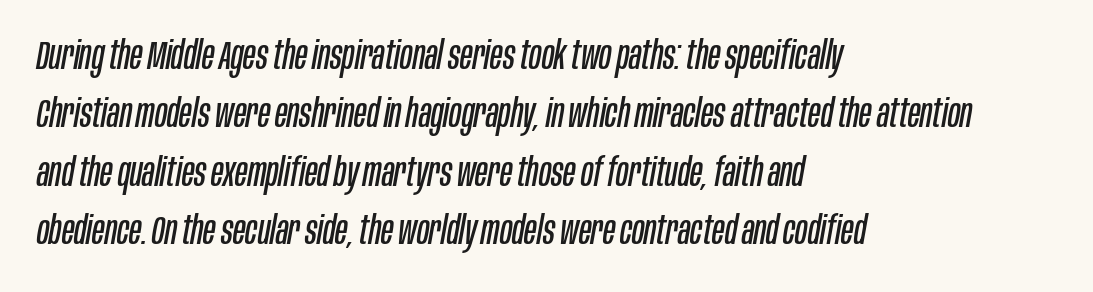
If you drew a line through each stem, it would be angled. One-word summary of the alignment: left. Heaviness? Minimal to ordinary, like unemphasized prose. Glance below the letters and you will spot only blank space. Successive baselines arrive at the customary interval. This rendering leaves character spacing at its baseline value.
